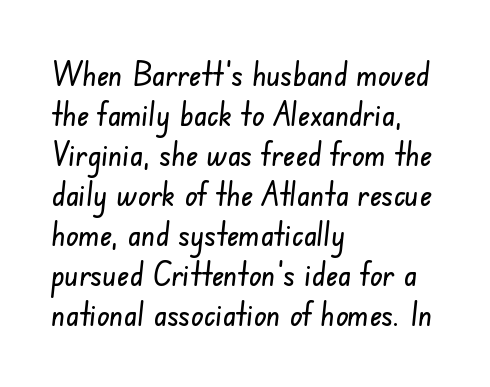
{"serif": "no", "width": "condensed", "stroke_contrast": "low", "x_height": "small", "monospaced": "no", "underline": "no", "align": "left", "line_spacing_ratio": 1.21, "letter_spacing": "normal", "letter_spacing_em": 0.0, "glyph_px": 33}
